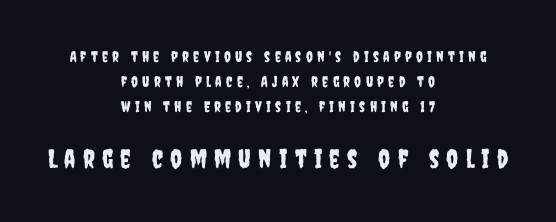
The image shows 26 px text type, upright; set centered, normal line spacing (1.68x), unusually wide letter spacing (+0.28 em), not underlined; the second (bottom) block is 1.73x larger.
